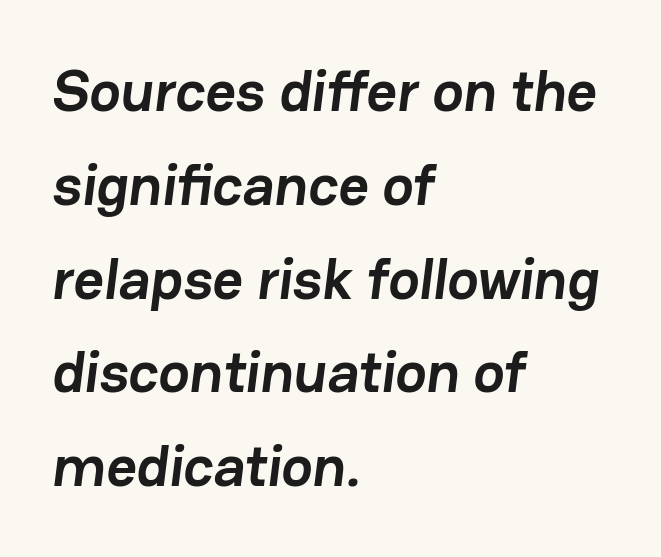
Spacing verdict: proportional, widths tailored to each character. In terms of letterspacing, this is plain default setting. Horizontal alignment here is leftward, the default for most running prose. One glance says typical: line gaps are just what's usual.
